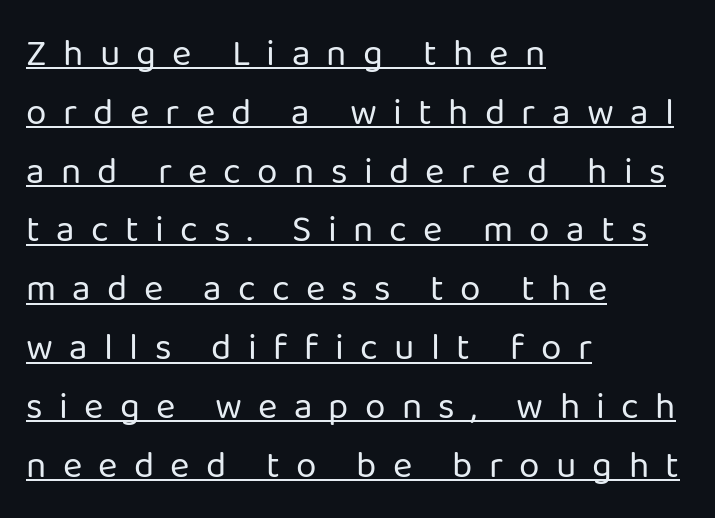
Each line of the rendering has a horizontal stroke beneath the glyphs. Each letter's strokes conclude bluntly, with no projecting serifs. The rendering uses natural spacing where letterforms have individual widths. The block of text has a typical density, with ordinary space between rows. Short note: letters widely spaced. These lines are set flush left with a ragged right edge.
